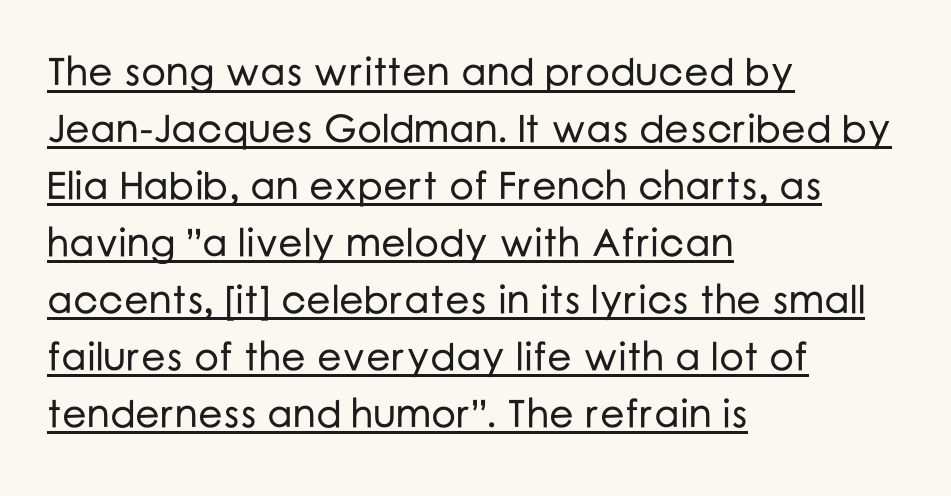
The image shows 39 px sans-serif type, upright; set left-aligned, normal line spacing (1.46x), normal letter spacing, underlined; low stroke contrast and a medium x-height.
